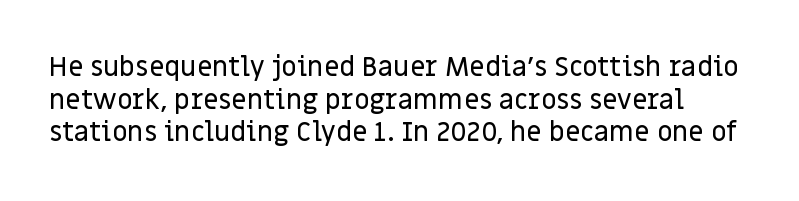
{"italic": "no", "underline": "no", "line_spacing_ratio": 1.21, "letter_spacing": "normal", "letter_spacing_em": 0.0, "glyph_px": 27}
